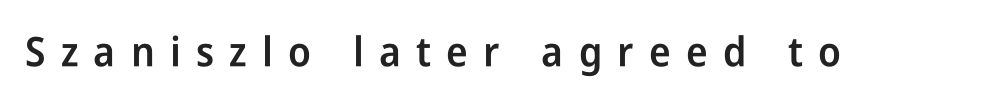
Posture: vertical. Varying glyph widths throughout — classic text-font behaviour. Set as a demibold, roughly 600 on the weight scale. Stroke terminals: plain, sans-serif. The horizontal fit of the characters is loose and conspicuously gappy. The passage shown is not underscored anywhere.
